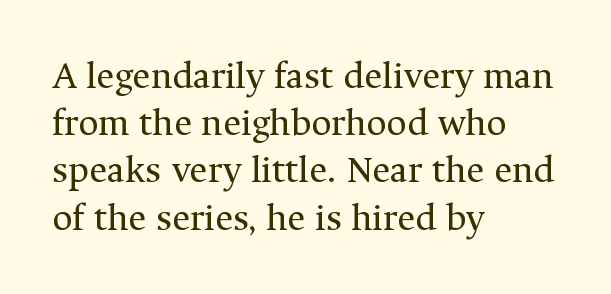
The letterforms sit shoulder to shoulder at normal distance. The typeface has the unassuming heft of standard copy or less. Lines of text with bare space underneath. The axis of the letterforms is exactly vertical. All the whitespace from short lines collects on the right. The face used here is proportionally spaced, like ordinary book or web type.
